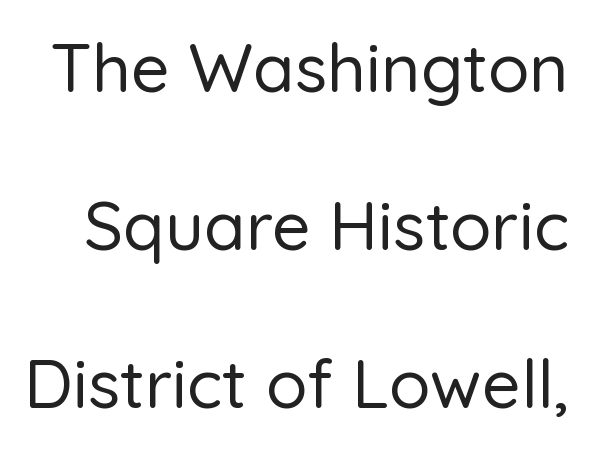
Q: Is the text italic (slanted)? A: No, it is upright.
Q: Is the typeface a serif or a sans-serif typeface? A: Sans-serif.
Q: Is the text underlined? A: No.
Q: Is the spacing between letters normal or unusually wide? A: Normal.
Q: Is the spacing between lines tight, normal or loose? A: Loose.
Q: Width (condensed, normal, or wide)? A: Normal.
Q: Stroke contrast? A: Low.
Q: x-height? A: Medium.
Q: Monospaced? A: No.
